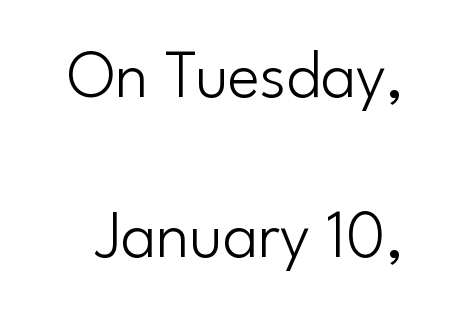
Q: Is the text bold? A: No.
Q: Is the text italic (slanted)? A: No, it is upright.
Q: Is the typeface a serif or a sans-serif typeface? A: Sans-serif.
Q: Is the text underlined? A: No.
Q: Is the spacing between letters normal or unusually wide? A: Normal.
Q: Is the spacing between lines tight, normal or loose? A: Loose.
Q: Width (condensed, normal, or wide)? A: Normal.
Q: Stroke contrast? A: Low.
Q: x-height? A: Small.
Q: Monospaced? A: No.
